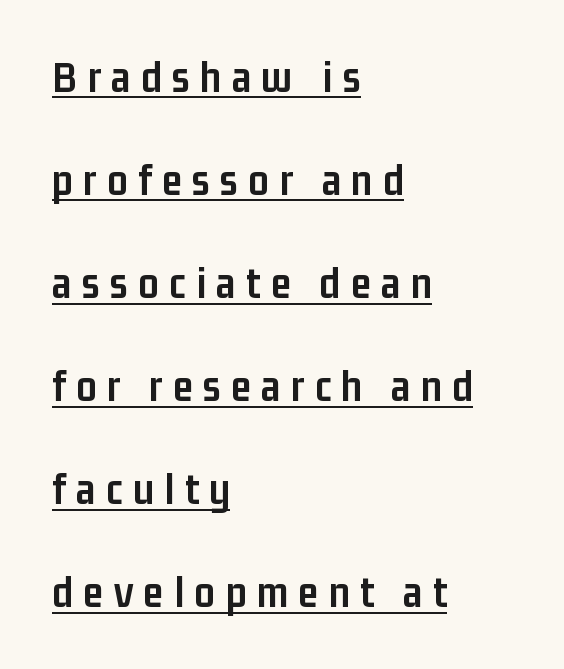
{"serif": "no", "italic": "no", "bold": "yes", "weight": "semibold", "width": "condensed", "stroke_contrast": "low", "x_height": "medium", "monospaced": "no", "underline": "yes", "align": "left", "line_spacing": "loose", "line_spacing_ratio": 2.29, "letter_spacing": "wide", "letter_spacing_em": 0.23, "glyph_px": 45}
